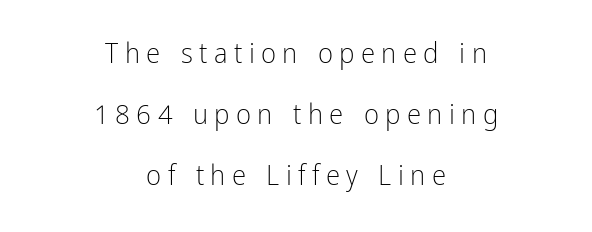
{"serif": "no", "italic": "no", "bold": "no", "weight": "light", "width": "condensed", "stroke_contrast": "low", "x_height": "medium", "monospaced": "no", "underline": "no", "align": "center", "line_spacing": "loose", "line_spacing_ratio": 2.1, "letter_spacing": "wide", "letter_spacing_em": 0.22, "glyph_px": 29}
